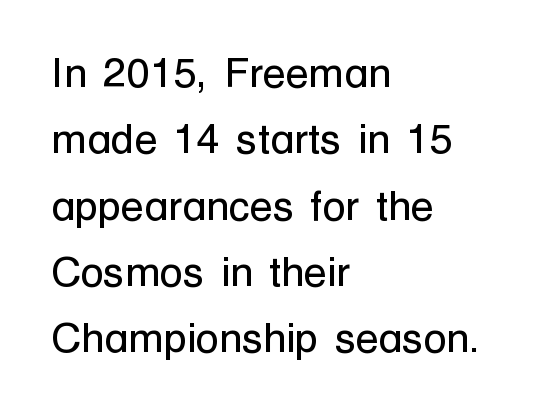
{"serif": "no", "italic": "no", "bold": "no", "weight": "regular", "width": "normal", "stroke_contrast": "low", "x_height": "medium", "monospaced": "no", "underline": "no", "align": "left", "line_spacing": "normal", "line_spacing_ratio": 1.58, "letter_spacing": "normal", "letter_spacing_em": 0.0, "glyph_px": 42}
